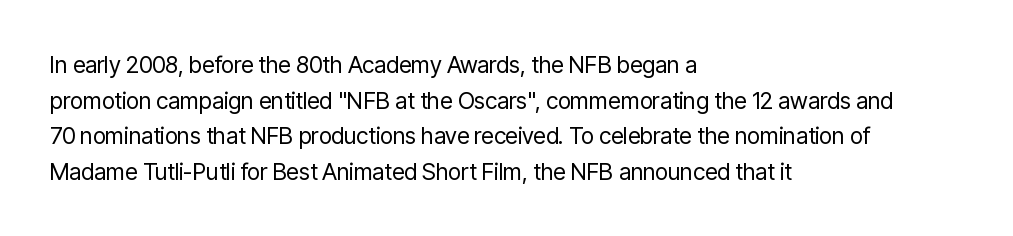
{"italic": "no", "bold": "no", "underline": "no", "align": "left", "line_spacing": "normal", "line_spacing_ratio": 1.55, "letter_spacing": "normal", "letter_spacing_em": 0.0, "glyph_px": 23}
